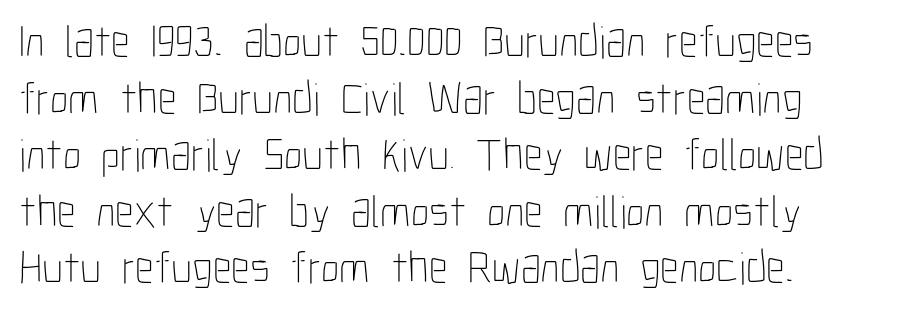
Q: Is the text bold? A: No.
Q: Is the text italic (slanted)? A: No, it is upright.
Q: Is the text underlined? A: No.
Q: Is the spacing between letters normal or unusually wide? A: Normal.
Q: Width (condensed, normal, or wide)? A: Condensed.
Q: Stroke contrast? A: Low.
Q: x-height? A: Medium.
Q: Monospaced? A: No.
